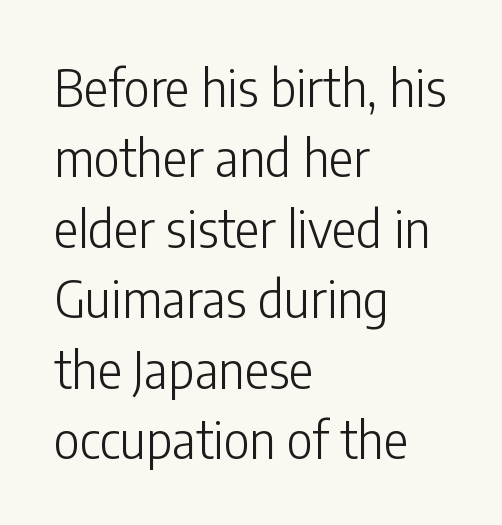
Q: Is the text bold? A: No.
Q: Is the text italic (slanted)? A: No, it is upright.
Q: Is the typeface a serif or a sans-serif typeface? A: Sans-serif.
Q: Is the text underlined? A: No.
Q: How is the paragraph aligned? A: Left-aligned.
Q: Is the spacing between letters normal or unusually wide? A: Normal.
Q: Is the spacing between lines tight, normal or loose? A: Normal.
Q: Width (condensed, normal, or wide)? A: Condensed.
Q: Stroke contrast? A: Low.
Q: x-height? A: Medium.
Q: Monospaced? A: No.
